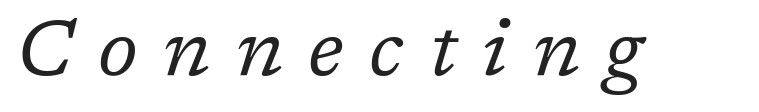
Q: Is the text bold? A: No.
Q: Is the text italic (slanted)? A: Yes, it leans right by about 17 degrees.
Q: Is the typeface a serif or a sans-serif typeface? A: Serif.
Q: Is the text underlined? A: No.
Q: Is the spacing between letters normal or unusually wide? A: Unusually wide.
Q: Width (condensed, normal, or wide)? A: Normal.
Q: Stroke contrast? A: Low.
Q: x-height? A: Medium.
Q: Monospaced? A: No.
